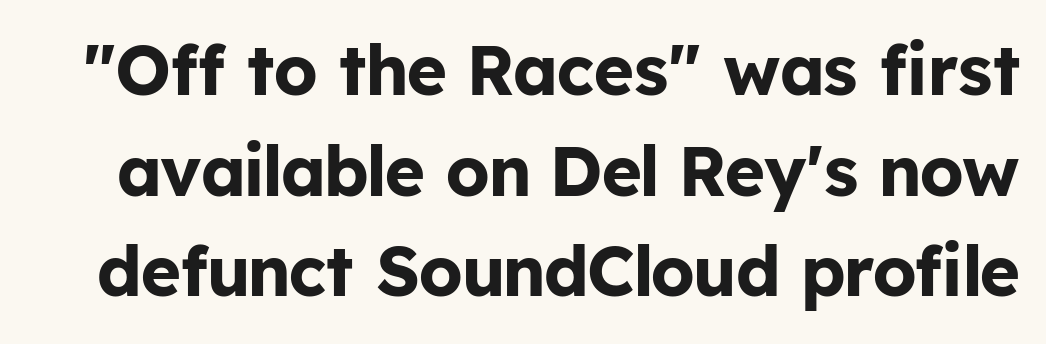
It's the straight-up-and-down kind of type. A dark, heavy texture on the line: the type is bold. The specimen omits any rule beneath the text block's lines. The letters sit at their default tracking, neither squeezed nor spread. Note the varied advance widths — an 'i' is clearly narrower than an 'm'.
